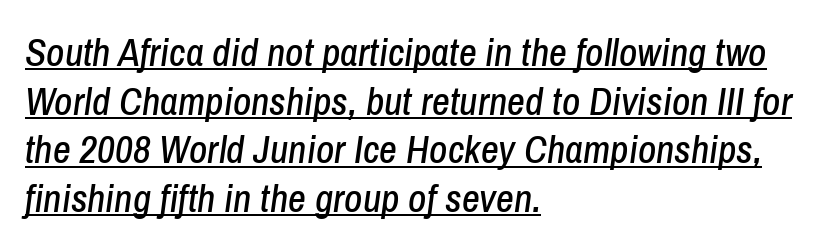
Q: Is the text italic (slanted)? A: Yes, it leans right by about 8 degrees.
Q: Is the text underlined? A: Yes.
Q: How is the paragraph aligned? A: Left-aligned.
Q: Is the spacing between letters normal or unusually wide? A: Normal.
Q: Is the spacing between lines tight, normal or loose? A: Normal.
Q: Width (condensed, normal, or wide)? A: Condensed.
Q: Stroke contrast? A: Low.
Q: x-height? A: Medium.
Q: Monospaced? A: No.
